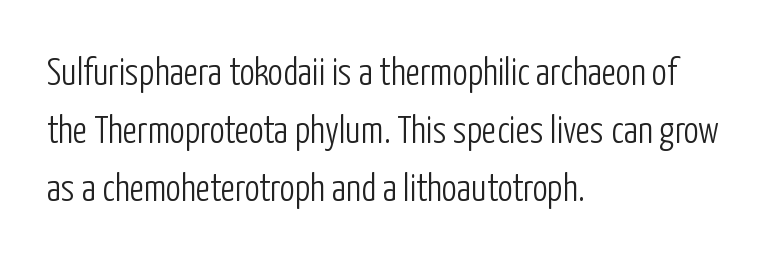
Q: Is the text bold? A: No.
Q: Is the text italic (slanted)? A: No, it is upright.
Q: Is the typeface a serif or a sans-serif typeface? A: Sans-serif.
Q: Is the text underlined? A: No.
Q: How is the paragraph aligned? A: Left-aligned.
Q: Is the spacing between letters normal or unusually wide? A: Normal.
Q: Is the spacing between lines tight, normal or loose? A: Normal.
Q: Width (condensed, normal, or wide)? A: Condensed.
Q: Stroke contrast? A: Low.
Q: x-height? A: Medium.
Q: Monospaced? A: No.
